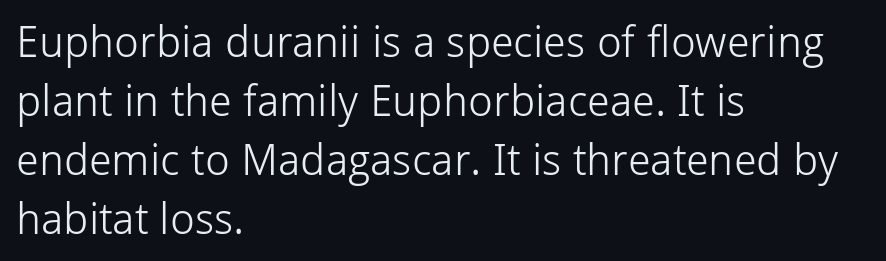
Character widths vary here, with narrow letters taking less room than wide ones. Ink coverage per letter is moderate at most. Typeset ragged right — the left edge is the straight one. Upright lettering throughout.
